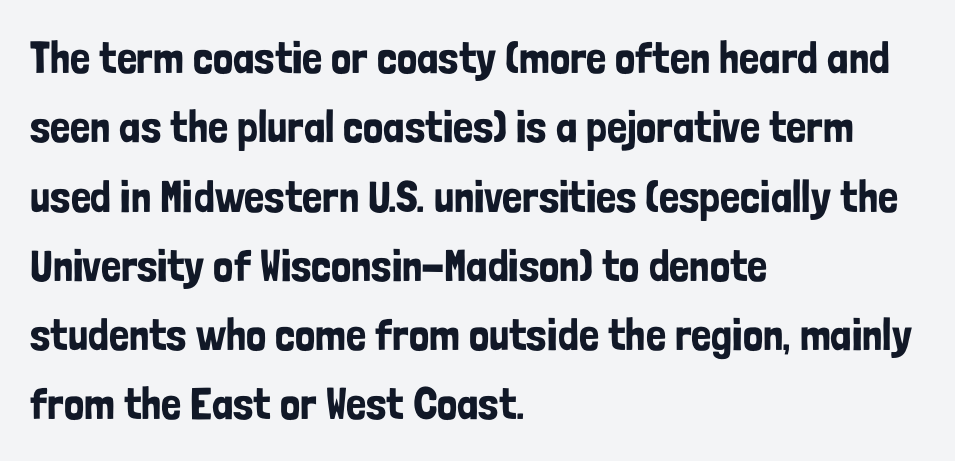
Q: Is the text italic (slanted)? A: No, it is upright.
Q: Is the typeface a serif or a sans-serif typeface? A: Sans-serif.
Q: Is the text underlined? A: No.
Q: How is the paragraph aligned? A: Left-aligned.
Q: Is the spacing between letters normal or unusually wide? A: Normal.
Q: Is the spacing between lines tight, normal or loose? A: Normal.
Q: Width (condensed, normal, or wide)? A: Condensed.
Q: Stroke contrast? A: Low.
Q: x-height? A: Medium.
Q: Monospaced? A: No.
